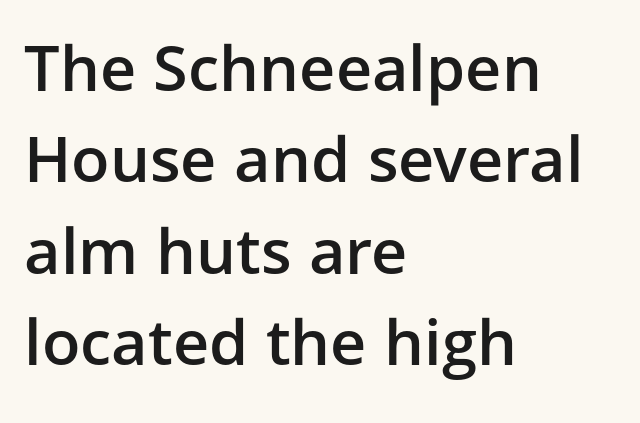
The image shows 63 px semibold sans-serif type, upright; set left-aligned, normal line spacing (1.45x), normal letter spacing, not underlined; low stroke contrast and a medium x-height.
